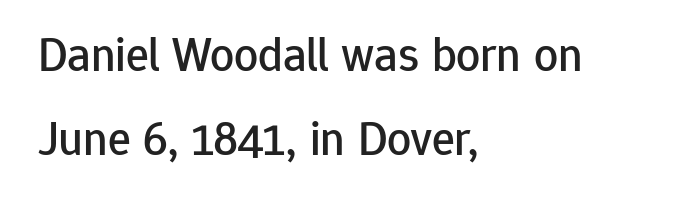
Reading down the block, your eye returns to a fixed left position each line. Here the designer chose a conventional face with non-uniform glyph widths. No word sits above an underline. Observe the absence of serifs on each vertical stroke in this sample.
